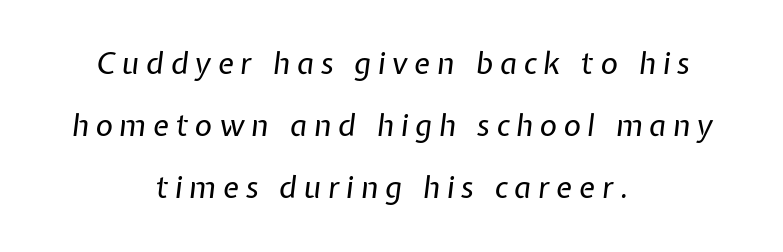
Caption: expanded tracking, letters set apart. Glance below the letters and you will spot only blank space. Stems and bowls with no extra thickness — not bold. Characters are canted at an angle relative to the baseline's perpendicular. You could fit nearly another row in the gap between these rows. Horizontally, the lines are justified to the midpoint only.
